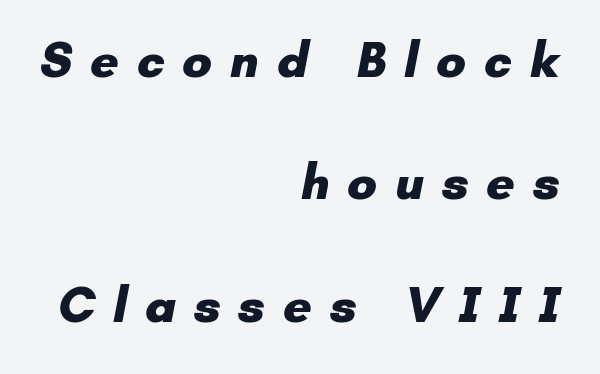
Q: Is the text bold? A: Yes.
Q: Is the typeface a serif or a sans-serif typeface? A: Sans-serif.
Q: Is the text underlined? A: No.
Q: How is the paragraph aligned? A: Right-aligned.
Q: Is the spacing between letters normal or unusually wide? A: Unusually wide.
Q: Is the spacing between lines tight, normal or loose? A: Loose.
Q: Width (condensed, normal, or wide)? A: Normal.
Q: Stroke contrast? A: Low.
Q: x-height? A: Small.
Q: Monospaced? A: No.
